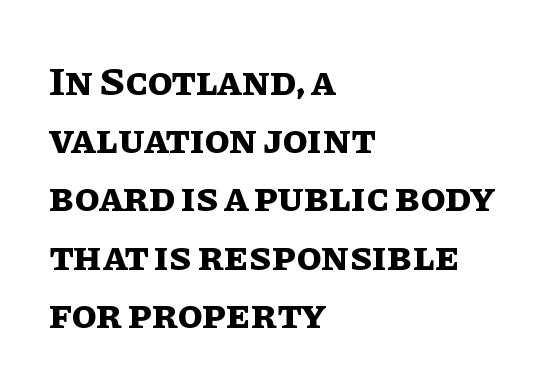
The image shows 41 px bold type, upright; set left-aligned, normal line spacing (1.42x), normal letter spacing, not underlined; low stroke contrast and a large x-height.
